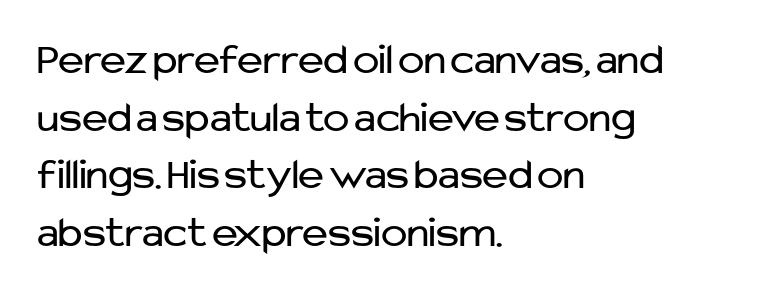
The image shows 44 px regular-weight sans-serif type, upright; set left-aligned, normal line spacing (1.31x), normal letter spacing, not underlined; low stroke contrast and a medium x-height.
